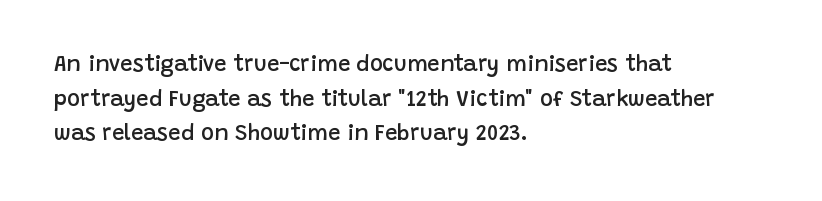
{"italic": "no", "bold": "semi", "underline": "no", "align": "left", "line_spacing": "normal", "line_spacing_ratio": 1.57, "letter_spacing": "normal", "letter_spacing_em": 0.0, "glyph_px": 22}
